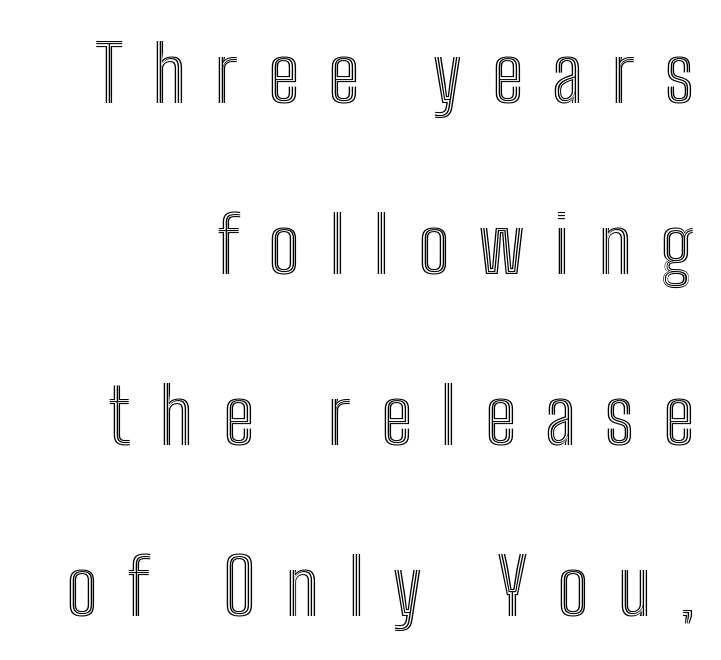
Q: Is the text italic (slanted)? A: No, it is upright.
Q: Is the text underlined? A: No.
Q: How is the paragraph aligned? A: Right-aligned.
Q: Is the spacing between letters normal or unusually wide? A: Unusually wide.
Q: Is the spacing between lines tight, normal or loose? A: Loose.
Q: Width (condensed, normal, or wide)? A: Condensed.
Q: x-height? A: Medium.
Q: Monospaced? A: No.
